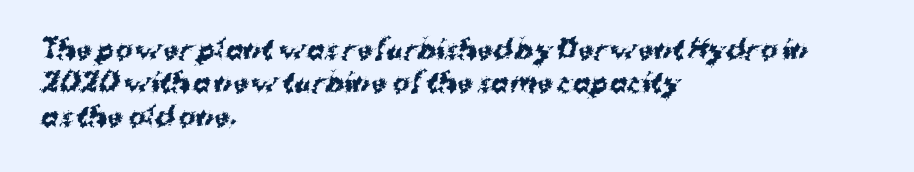
The image shows 26 px bold type; set left-aligned, normal line spacing (1.28x), normal letter spacing, not underlined.
